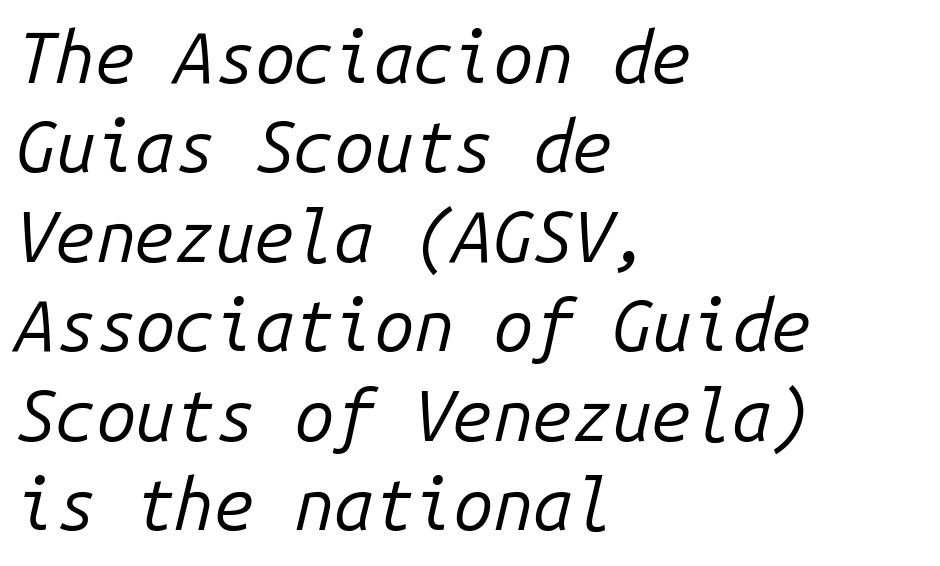
Q: Is the text bold? A: No.
Q: Is the text italic (slanted)? A: Yes, it leans right by about 14 degrees.
Q: Is the text underlined? A: No.
Q: How is the paragraph aligned? A: Left-aligned.
Q: Is the spacing between letters normal or unusually wide? A: Normal.
Q: Is the spacing between lines tight, normal or loose? A: Normal.
Q: Width (condensed, normal, or wide)? A: Normal.
Q: Stroke contrast? A: Low.
Q: x-height? A: Medium.
Q: Monospaced? A: Yes.
